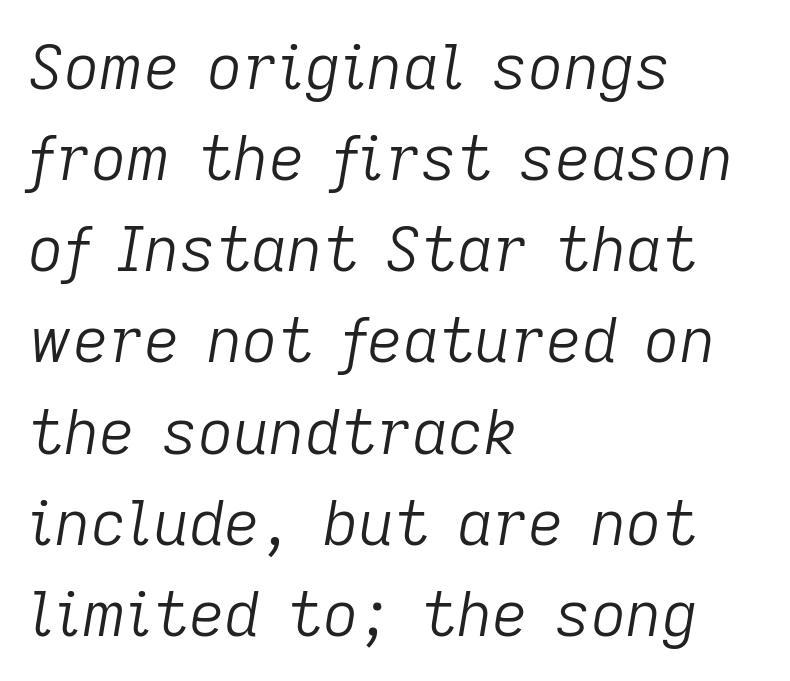
All the whitespace from short lines collects on the right. The font's italic variant was chosen for this text. Beneath every word, the page is bare. Line spacing here is normal. In terms of letterspacing, this is plain default setting.
